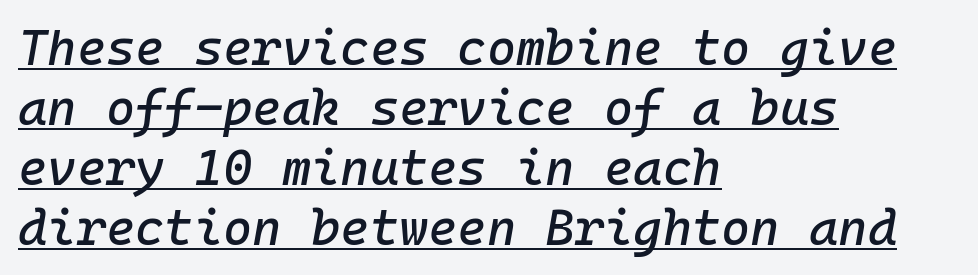
{"italic": "yes", "lean": "right", "slant_degrees": 10, "width": "normal", "stroke_contrast": "low", "x_height": "medium", "monospaced": "yes", "underline": "yes", "align": "left", "line_spacing_ratio": 1.2, "letter_spacing": "normal", "letter_spacing_em": 0.0, "glyph_px": 50}
